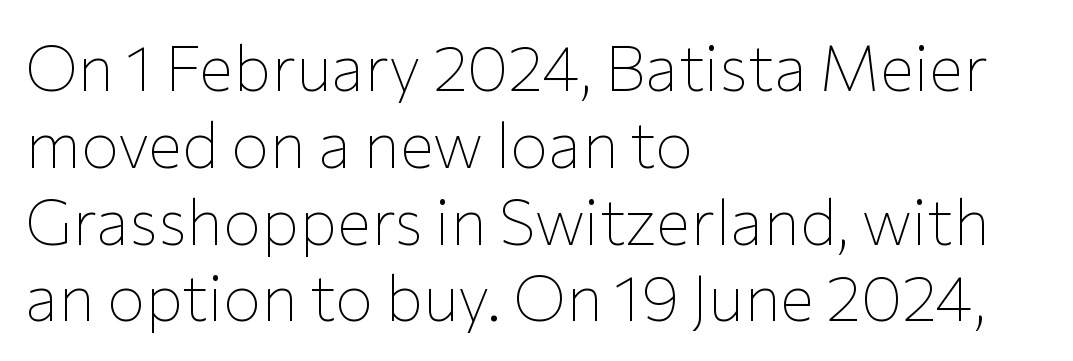
Q: Is the text bold? A: No.
Q: Is the text italic (slanted)? A: No, it is upright.
Q: Is the typeface a serif or a sans-serif typeface? A: Sans-serif.
Q: Is the text underlined? A: No.
Q: How is the paragraph aligned? A: Left-aligned.
Q: Is the spacing between letters normal or unusually wide? A: Normal.
Q: Width (condensed, normal, or wide)? A: Normal.
Q: Stroke contrast? A: Low.
Q: x-height? A: Medium.
Q: Monospaced? A: No.
